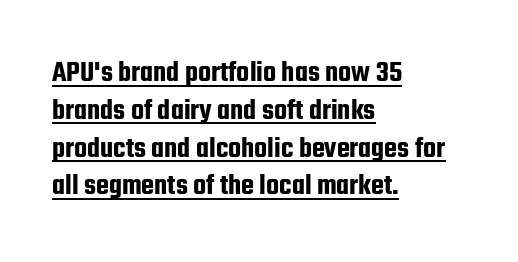
{"serif": "no", "italic": "no", "width": "condensed", "stroke_contrast": "low", "x_height": "medium", "monospaced": "no", "underline": "yes", "align": "left", "line_spacing": "normal", "line_spacing_ratio": 1.26, "letter_spacing": "normal", "letter_spacing_em": 0.0, "glyph_px": 30}
